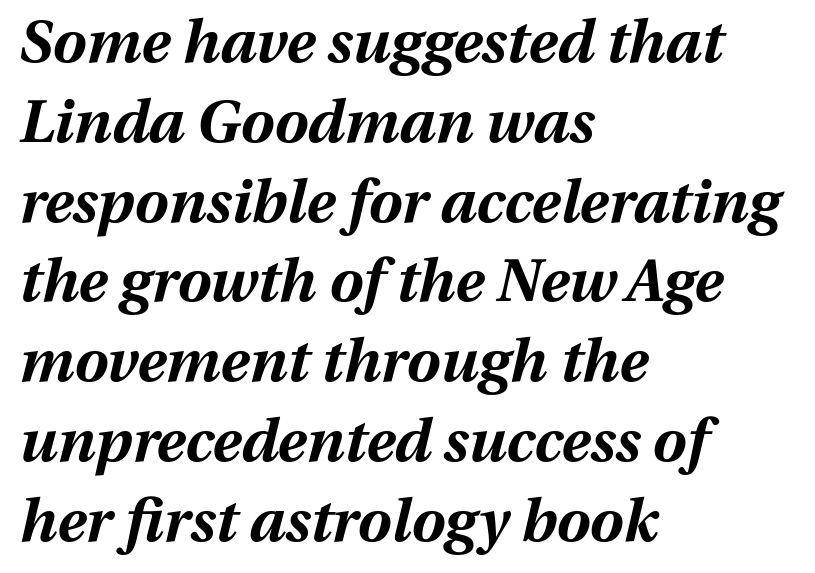
The image shows 60 px bold type, italic (leaning right); set left-aligned, normal line spacing (1.33x), normal letter spacing, not underlined; medium stroke contrast and a medium x-height.
